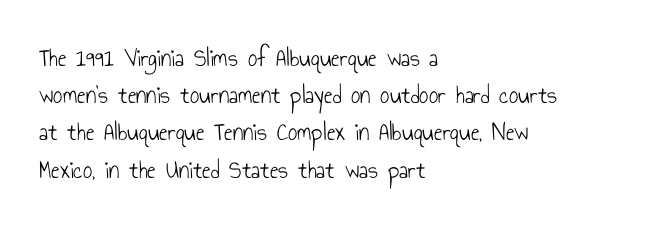
The image shows 26 px text type, upright; set left-aligned, normal line spacing (1.43x), normal letter spacing, not underlined.
